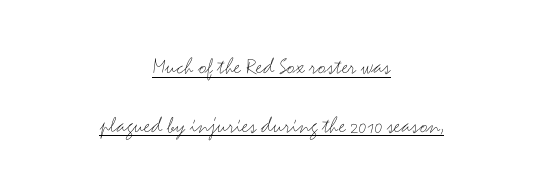
Q: Is the text bold? A: No.
Q: Is the text italic (slanted)? A: Yes.
Q: Is the text underlined? A: Yes.
Q: How is the paragraph aligned? A: Centered.
Q: Is the spacing between letters normal or unusually wide? A: Normal.
Q: Is the spacing between lines tight, normal or loose? A: Loose.
